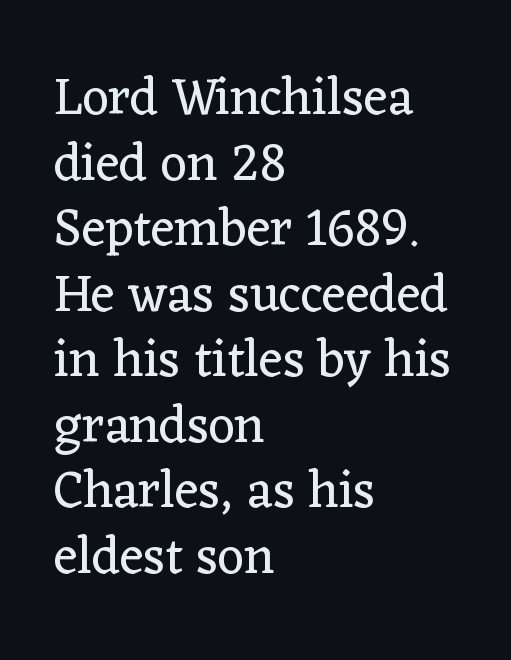
Q: Is the text bold? A: No.
Q: Is the text italic (slanted)? A: No, it is upright.
Q: Is the typeface a serif or a sans-serif typeface? A: Serif.
Q: Is the text underlined? A: No.
Q: How is the paragraph aligned? A: Left-aligned.
Q: Is the spacing between letters normal or unusually wide? A: Normal.
Q: Is the spacing between lines tight, normal or loose? A: Normal.
Q: Width (condensed, normal, or wide)? A: Normal.
Q: Stroke contrast? A: Low.
Q: x-height? A: Medium.
Q: Monospaced? A: No.
